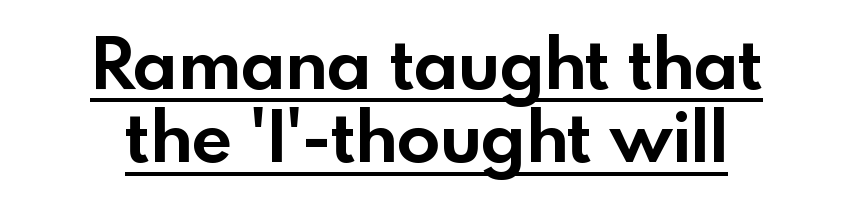
{"serif": "no", "italic": "no", "bold": "yes", "weight": "bold", "width": "normal", "x_height": "small", "monospaced": "no", "underline": "yes", "line_spacing": "tight", "line_spacing_ratio": 1.03, "letter_spacing": "normal", "letter_spacing_em": 0.0, "glyph_px": 71}
